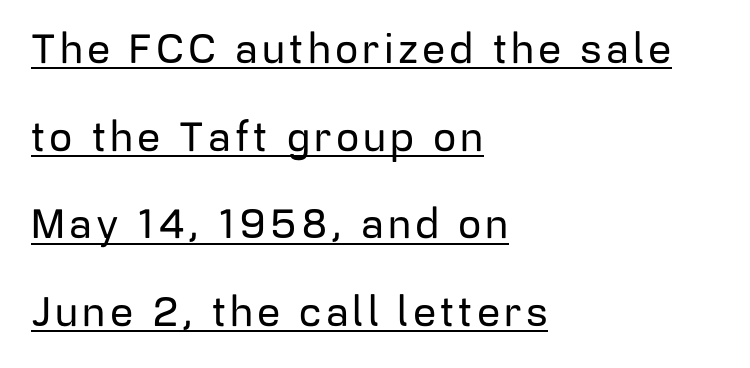
A typesetter would label this face a sans. Layout note: lines flush left. A typographer would call this underscored text. Each letter keeps its own natural width here, so spacing adapts to shape.
